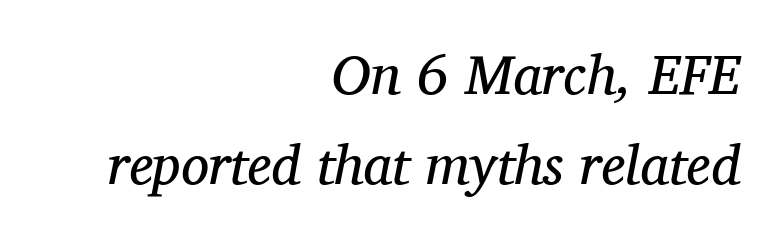
{"serif": "yes", "italic": "yes", "lean": "right", "slant_degrees": 11, "bold": "no", "weight": "regular", "width": "normal", "stroke_contrast": "medium", "x_height": "medium", "monospaced": "no", "underline": "no", "align": "right", "line_spacing": "normal", "line_spacing_ratio": 1.61, "letter_spacing": "normal", "letter_spacing_em": 0.0, "glyph_px": 56}
